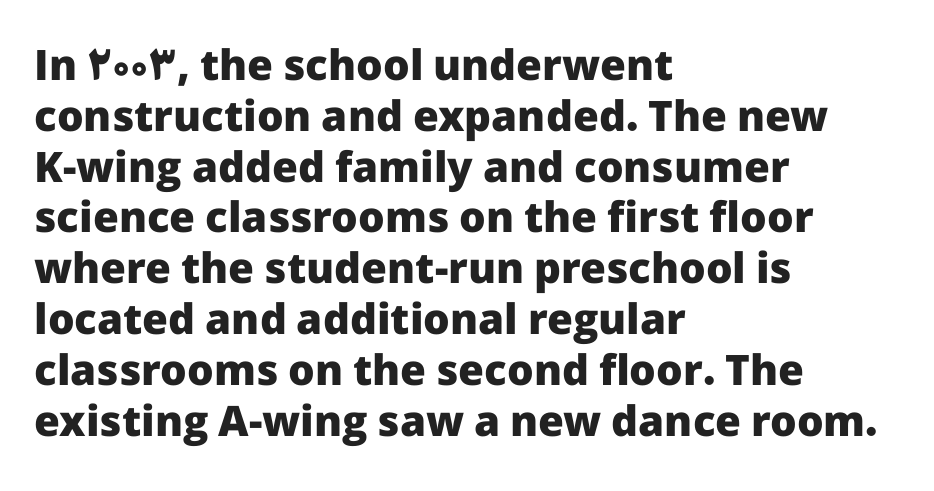
{"serif": "no", "italic": "no", "bold": "yes", "weight": "heavy", "width": "normal", "stroke_contrast": "low", "x_height": "medium", "monospaced": "no", "underline": "no", "align": "left", "line_spacing_ratio": 1.21, "letter_spacing": "normal", "letter_spacing_em": 0.0, "glyph_px": 42}
